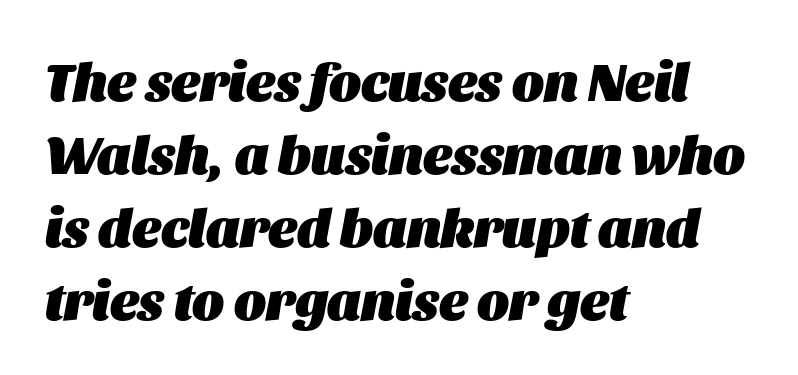
Q: Is the text bold? A: Yes.
Q: Is the text italic (slanted)? A: Yes, it leans right by about 11 degrees.
Q: Is the text underlined? A: No.
Q: How is the paragraph aligned? A: Left-aligned.
Q: Is the spacing between letters normal or unusually wide? A: Normal.
Q: Is the spacing between lines tight, normal or loose? A: Normal.
Q: Width (condensed, normal, or wide)? A: Normal.
Q: Stroke contrast? A: Medium.
Q: x-height? A: Large.
Q: Monospaced? A: No.
